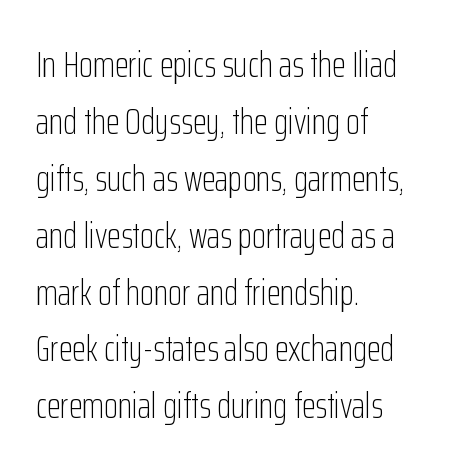
Q: Is the text bold? A: No.
Q: Is the text italic (slanted)? A: No, it is upright.
Q: Is the typeface a serif or a sans-serif typeface? A: Sans-serif.
Q: Is the text underlined? A: No.
Q: How is the paragraph aligned? A: Left-aligned.
Q: Is the spacing between letters normal or unusually wide? A: Normal.
Q: Is the spacing between lines tight, normal or loose? A: Normal.
Q: Width (condensed, normal, or wide)? A: Condensed.
Q: Stroke contrast? A: Low.
Q: x-height? A: Medium.
Q: Monospaced? A: No.
